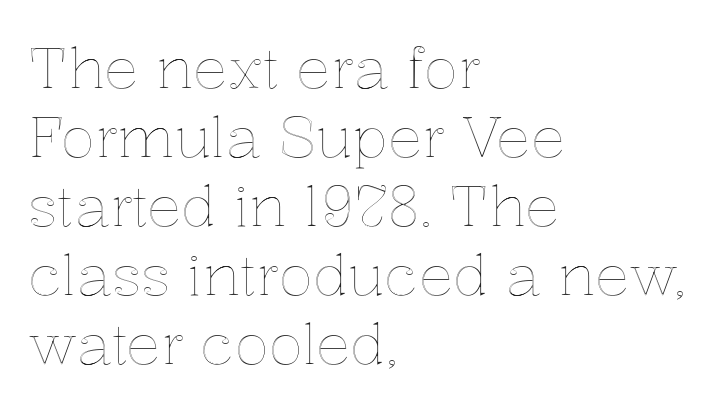
Q: Is the text italic (slanted)? A: No, it is upright.
Q: Is the text underlined? A: No.
Q: How is the paragraph aligned? A: Left-aligned.
Q: Is the spacing between letters normal or unusually wide? A: Normal.
Q: Width (condensed, normal, or wide)? A: Normal.
Q: x-height? A: Medium.
Q: Monospaced? A: No.
